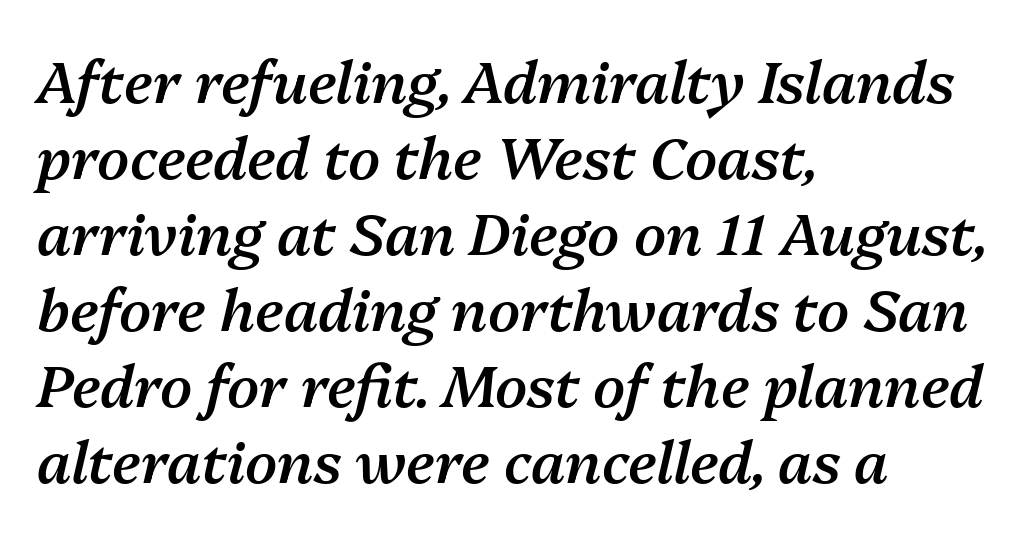
Q: Is the text bold? A: Semi-bold.
Q: Is the text italic (slanted)? A: Yes, it leans right by about 13 degrees.
Q: Is the text underlined? A: No.
Q: How is the paragraph aligned? A: Left-aligned.
Q: Is the spacing between letters normal or unusually wide? A: Normal.
Q: Is the spacing between lines tight, normal or loose? A: Normal.
Q: Width (condensed, normal, or wide)? A: Normal.
Q: Stroke contrast? A: Medium.
Q: x-height? A: Medium.
Q: Monospaced? A: No.
